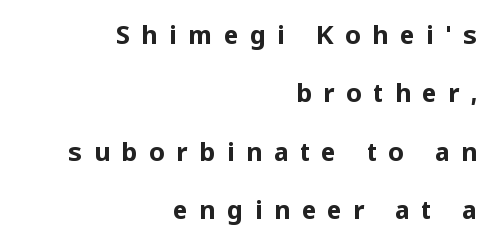
Heavy-handed strokes throughout: this text is bold. Honestly, there is no underline to notice here at all. The vertical gap from one line to the next is large. Ordinary non-slanted type is in use. All the whitespace from short lines collects on the left. The line texture is sparse and dotted thanks to wide tracking.
